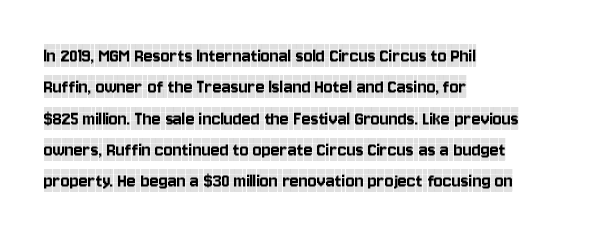
The compositor pushed each line to the left boundary. The designer left line spacing at the default. The rendering keeps characters at their native spacing. No italicization has been applied; the sample stays upright. Clear beneath every line of the passage.
